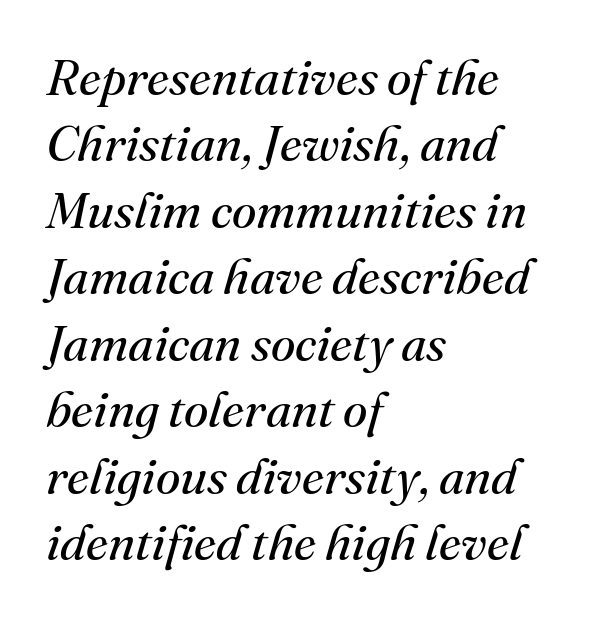
It's the slanting kind of type. Descender tails drop into unmarked territory. Quick note: interline space is typical. The typeface chosen for these lines features serifs.
